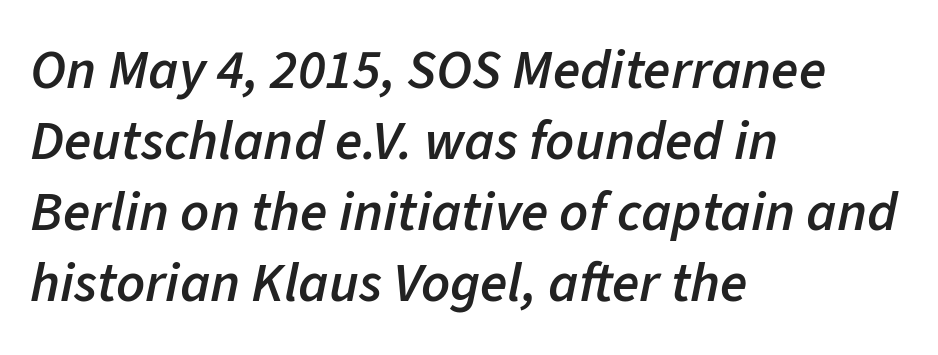
Q: Is the text bold? A: Semi-bold.
Q: Is the text italic (slanted)? A: Yes, it leans right by about 11 degrees.
Q: Is the text underlined? A: No.
Q: How is the paragraph aligned? A: Left-aligned.
Q: Is the spacing between letters normal or unusually wide? A: Normal.
Q: Is the spacing between lines tight, normal or loose? A: Normal.
Q: Width (condensed, normal, or wide)? A: Normal.
Q: Stroke contrast? A: Low.
Q: x-height? A: Medium.
Q: Monospaced? A: No.
